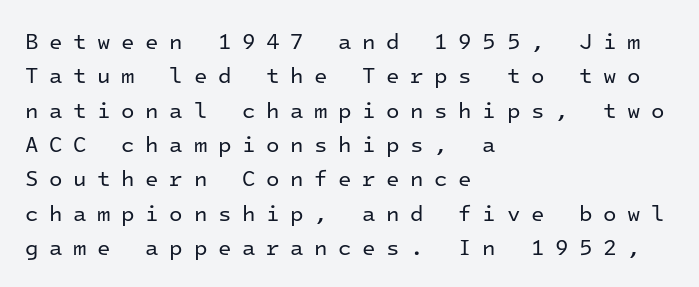
{"italic": "no", "bold": "no", "underline": "no", "align": "left", "line_spacing": "normal", "line_spacing_ratio": 1.56, "letter_spacing": "wide", "letter_spacing_em": 0.48, "glyph_px": 22}
